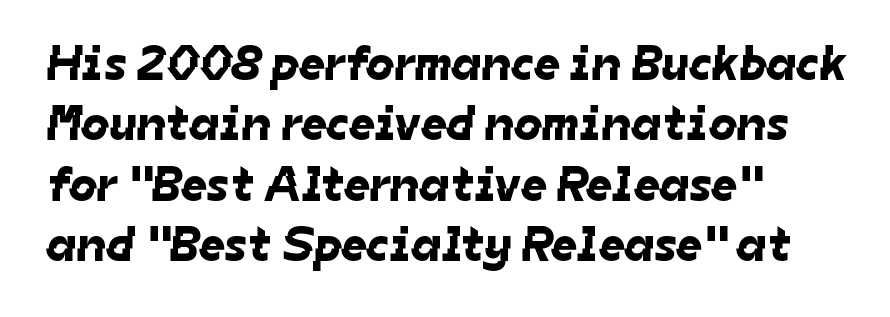
Q: Is the typeface a serif or a sans-serif typeface? A: Sans-serif.
Q: Is the text underlined? A: No.
Q: How is the paragraph aligned? A: Left-aligned.
Q: Is the spacing between letters normal or unusually wide? A: Normal.
Q: Width (condensed, normal, or wide)? A: Normal.
Q: Stroke contrast? A: Low.
Q: x-height? A: Medium.
Q: Monospaced? A: No.
